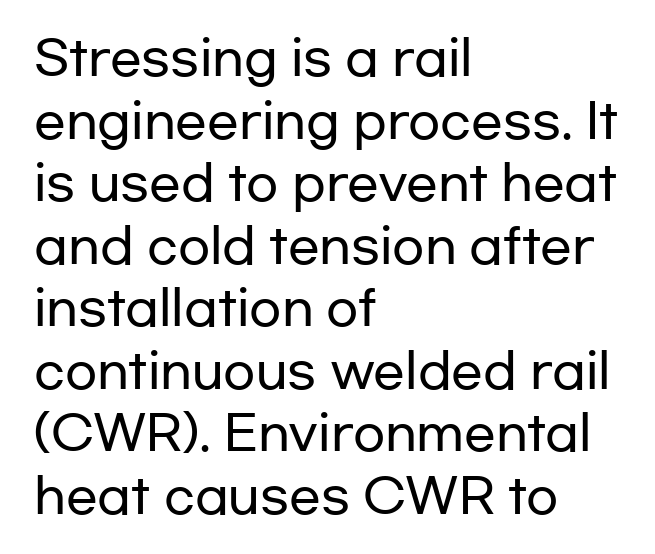
Q: Is the text italic (slanted)? A: No, it is upright.
Q: Is the typeface a serif or a sans-serif typeface? A: Sans-serif.
Q: Is the text underlined? A: No.
Q: How is the paragraph aligned? A: Left-aligned.
Q: Is the spacing between letters normal or unusually wide? A: Normal.
Q: Is the spacing between lines tight, normal or loose? A: Normal.
Q: Width (condensed, normal, or wide)? A: Wide.
Q: Stroke contrast? A: Low.
Q: x-height? A: Medium.
Q: Monospaced? A: No.
